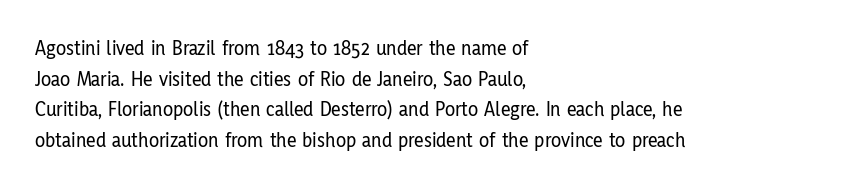
{"italic": "no", "underline": "no", "align": "left", "line_spacing": "normal", "line_spacing_ratio": 1.46, "letter_spacing": "normal", "letter_spacing_em": 0.0, "glyph_px": 21}
